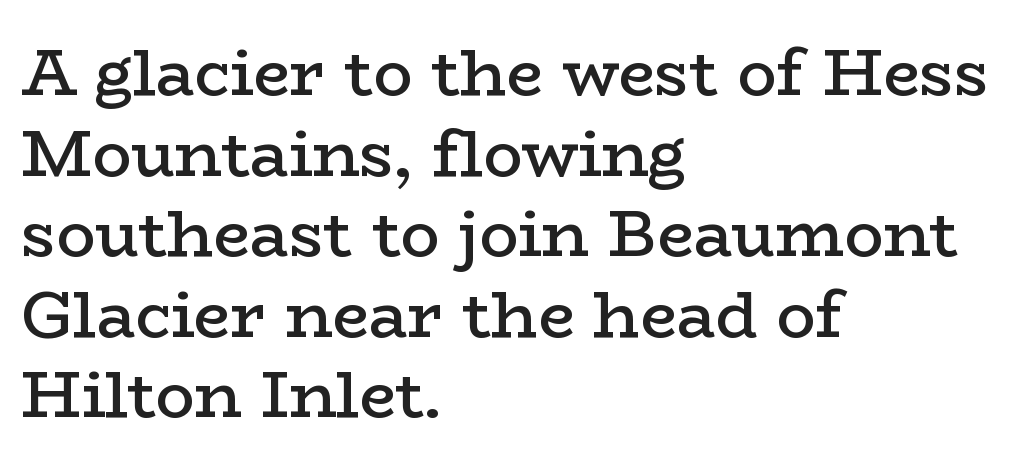
{"serif": "yes", "italic": "no", "bold": "semi", "weight": "semibold", "width": "wide", "stroke_contrast": "low", "x_height": "medium", "monospaced": "no", "underline": "no", "align": "left", "line_spacing_ratio": 1.24, "letter_spacing": "normal", "letter_spacing_em": 0.0, "glyph_px": 65}
